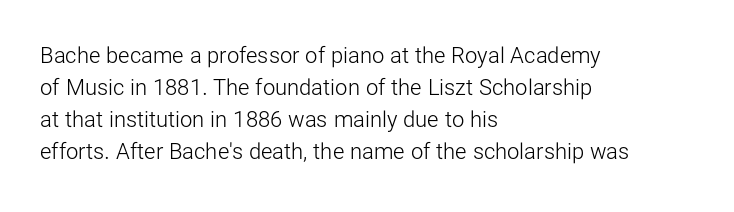
Weight: in the light-to-regular range. These lines keep a tight, regular rhythm from letter to letter. Any mark beneath the type? The region is blank. Left-aligned paragraph, ragged on the right. If you drew a line through each stem, it would be perfectly vertical. Honestly, the row spacing looks completely unremarkable.
